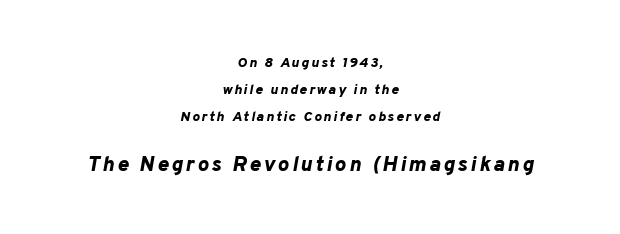
A full-strength bold gives these letters their thick strokes. Each row of text sits above clean, open space. An italicized treatment has been applied to the whole sample. Size contrast runs from small at the top to large at the bottom.
